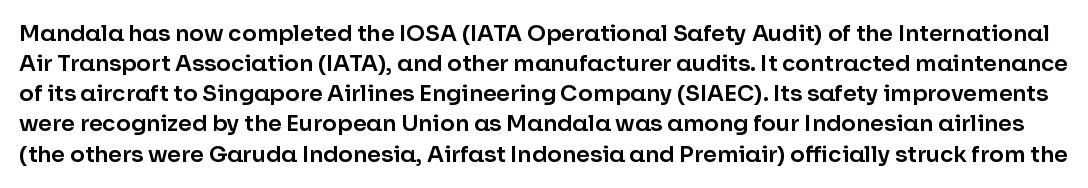
The image shows 22 px text type, upright; set normal line spacing (1.37x), normal letter spacing, not underlined.
